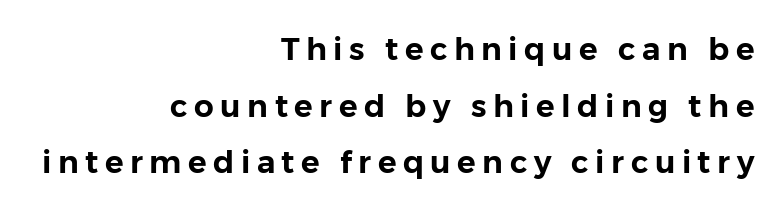
{"serif": "no", "italic": "no", "width": "normal", "stroke_contrast": "low", "x_height": "medium", "monospaced": "no", "underline": "no", "align": "right", "line_spacing_ratio": 1.83, "letter_spacing": "wide", "letter_spacing_em": 0.21, "glyph_px": 31}
